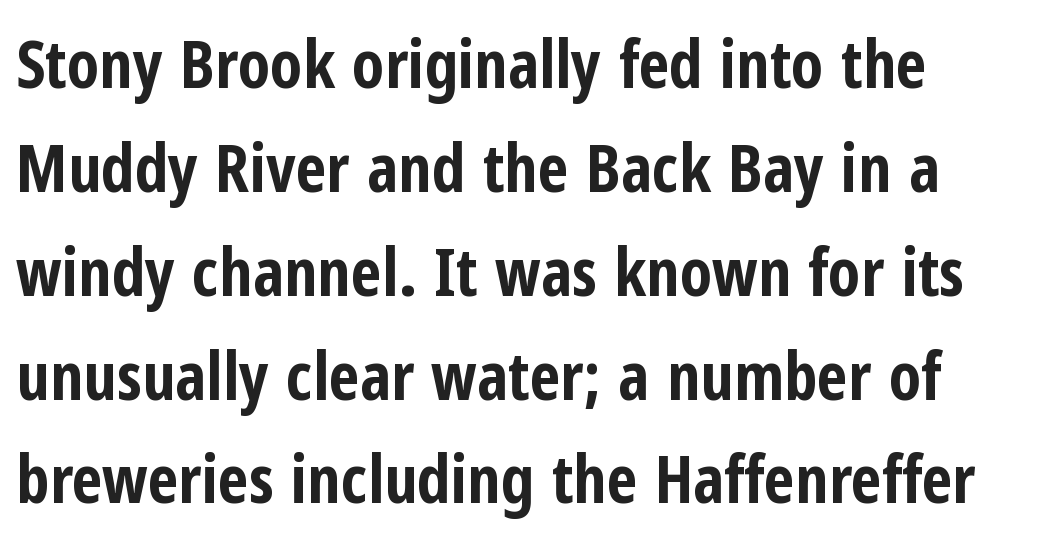
The image shows 67 px bold, condensed sans-serif type, upright; set left-aligned, normal line spacing (1.55x), normal letter spacing, not underlined; low stroke contrast and a medium x-height.
